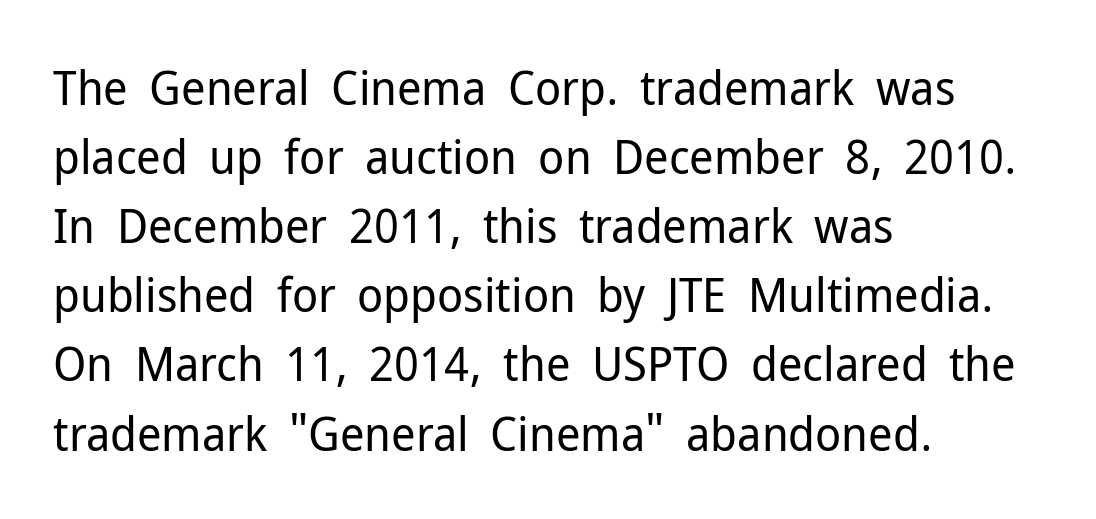
Q: Is the text bold? A: No.
Q: Is the text italic (slanted)? A: No, it is upright.
Q: Is the typeface a serif or a sans-serif typeface? A: Sans-serif.
Q: Is the text underlined? A: No.
Q: How is the paragraph aligned? A: Left-aligned.
Q: Is the spacing between letters normal or unusually wide? A: Normal.
Q: Is the spacing between lines tight, normal or loose? A: Normal.
Q: Width (condensed, normal, or wide)? A: Normal.
Q: Stroke contrast? A: Low.
Q: x-height? A: Medium.
Q: Monospaced? A: No.
